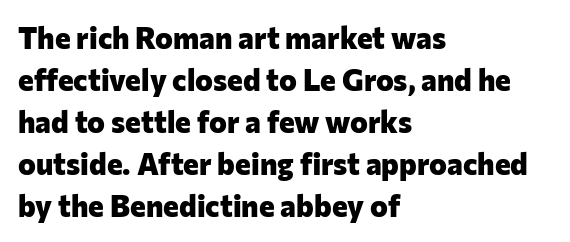
The typesetter chose a ragged-right arrangement here. Set as a true bold cut, around the 700 mark. Characters follow at the spacing the type designer built in. Looks like regular typesetting: each glyph gets only the width it needs. No feet cap the strokes, marking this as sans-serif type.
